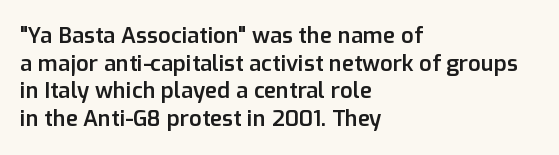
{"italic": "no", "bold": "semi", "underline": "no", "align": "left", "line_spacing": "normal", "line_spacing_ratio": 1.26, "letter_spacing": "normal", "letter_spacing_em": 0.0, "glyph_px": 22}
